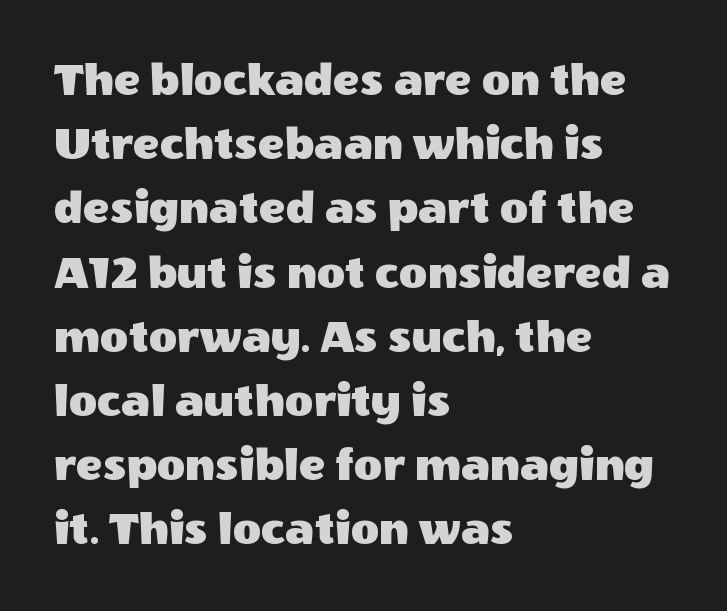
{"serif": "no", "italic": "no", "width": "normal", "x_height": "large", "monospaced": "no", "underline": "no", "align": "left", "line_spacing": "normal", "line_spacing_ratio": 1.31, "letter_spacing": "normal", "letter_spacing_em": 0.0, "glyph_px": 49}
